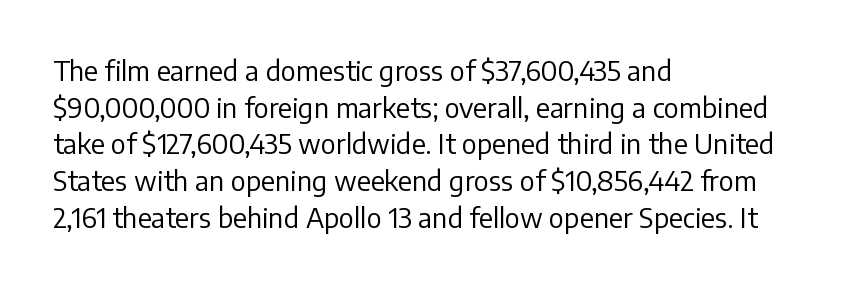
Q: Is the text bold? A: No.
Q: Is the text italic (slanted)? A: No, it is upright.
Q: Is the text underlined? A: No.
Q: How is the paragraph aligned? A: Left-aligned.
Q: Is the spacing between letters normal or unusually wide? A: Normal.
Q: Is the spacing between lines tight, normal or loose? A: Normal.
